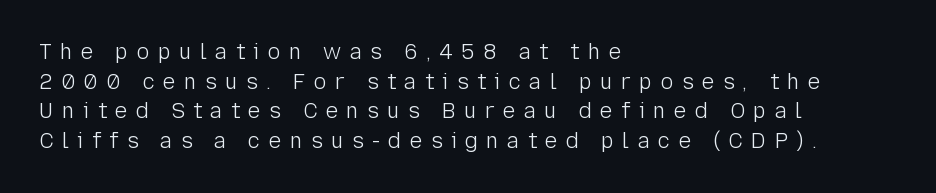
{"italic": "no", "bold": "no", "underline": "no", "align": "left", "line_spacing": "normal", "line_spacing_ratio": 1.41, "letter_spacing": "wide", "letter_spacing_em": 0.4, "glyph_px": 21}
